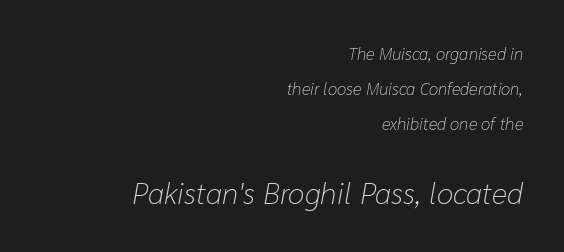
The image shows 30 px light type, italic (leaning right); set right-aligned, loose line spacing (2.07x), normal letter spacing, not underlined; the second (bottom) block is 1.76x larger; low stroke contrast and a medium x-height.
